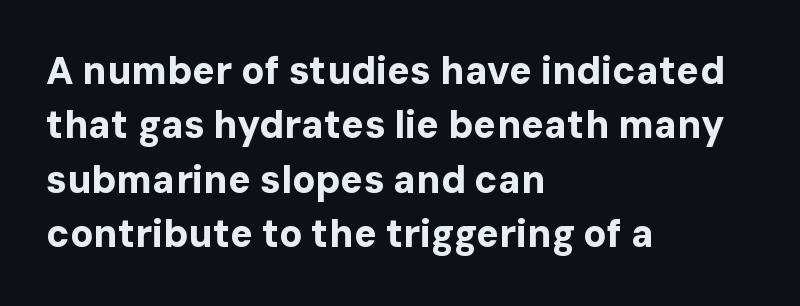
Q: Is the text bold? A: Yes.
Q: Is the text italic (slanted)? A: No, it is upright.
Q: Is the typeface a serif or a sans-serif typeface? A: Sans-serif.
Q: Is the text underlined? A: No.
Q: How is the paragraph aligned? A: Left-aligned.
Q: Is the spacing between letters normal or unusually wide? A: Normal.
Q: Is the spacing between lines tight, normal or loose? A: Normal.
Q: Width (condensed, normal, or wide)? A: Normal.
Q: Stroke contrast? A: Low.
Q: x-height? A: Medium.
Q: Monospaced? A: No.
